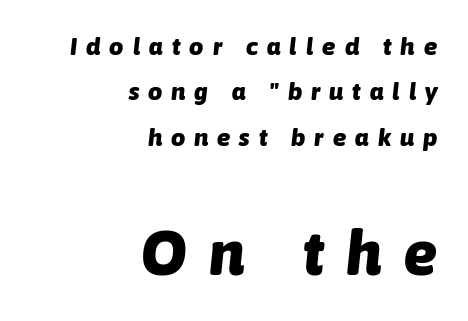
Q: Is the text bold? A: Yes.
Q: Is the text italic (slanted)? A: Yes, it leans right by about 6 degrees.
Q: Is the text underlined? A: No.
Q: How is the paragraph aligned? A: Right-aligned.
Q: Is the spacing between letters normal or unusually wide? A: Unusually wide.
Q: Which block of text is set in a larger size, the first (top) or the second (bottom)? A: The second (bottom) one.
Q: Width (condensed, normal, or wide)? A: Normal.
Q: Stroke contrast? A: Low.
Q: x-height? A: Medium.
Q: Monospaced? A: No.
